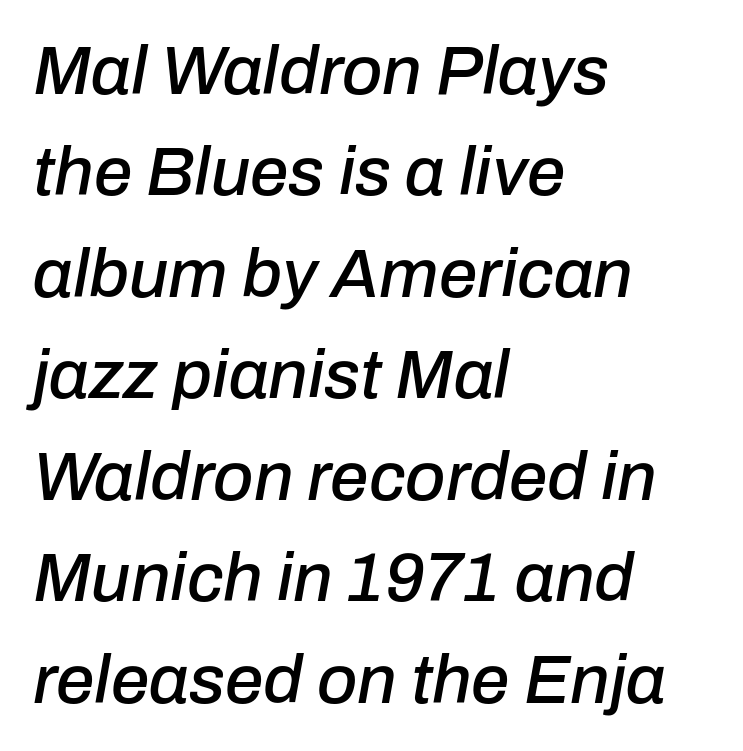
Q: Is the text italic (slanted)? A: Yes, it leans right by about 10 degrees.
Q: Is the text underlined? A: No.
Q: How is the paragraph aligned? A: Left-aligned.
Q: Is the spacing between letters normal or unusually wide? A: Normal.
Q: Is the spacing between lines tight, normal or loose? A: Normal.
Q: Width (condensed, normal, or wide)? A: Normal.
Q: Stroke contrast? A: Low.
Q: x-height? A: Medium.
Q: Monospaced? A: No.
